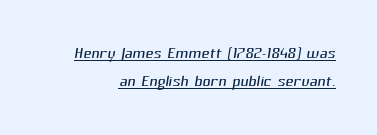
Each word holds together tightly as a unit, with standard inter-letter gaps. Line spacing here is normal. Vertical stems look standard width or narrower in stroke. The rendered words wear a rule along their underside.
